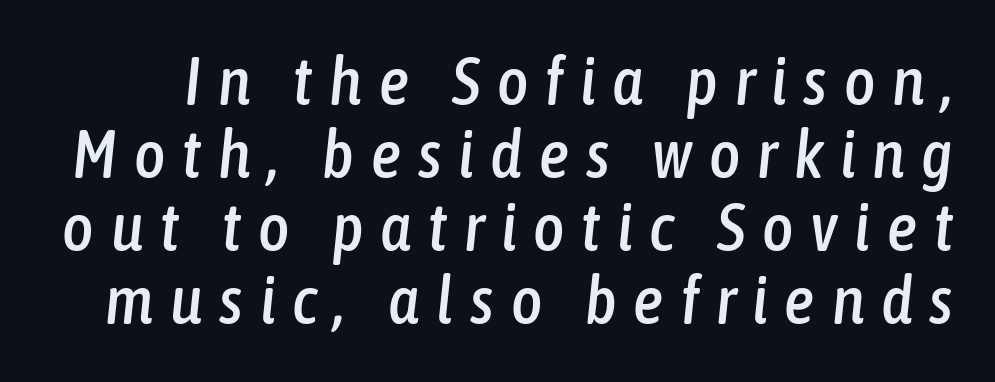
The image shows 67 px condensed type, italic (leaning right); set tight line spacing (1.09x), unusually wide letter spacing (+0.25 em), not underlined; low stroke contrast and a medium x-height.
